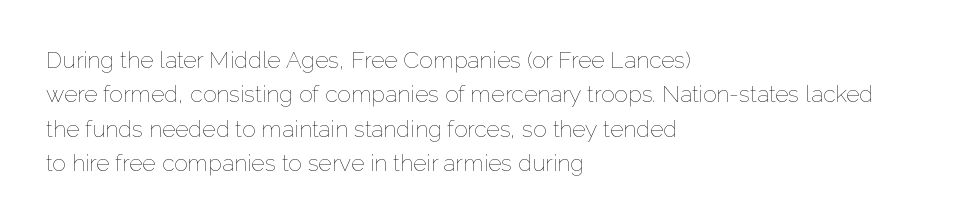
{"italic": "no", "bold": "no", "underline": "no", "align": "left", "line_spacing": "normal", "line_spacing_ratio": 1.49, "letter_spacing": "normal", "letter_spacing_em": 0.0, "glyph_px": 23}
